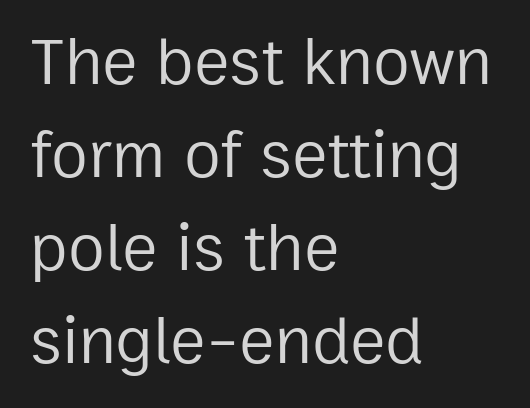
Decoration check: the copy has no underline. A light-to-regular cut is what we see here. Caption: multi-line text, flush left, ragged right. Vertical spacing — default. Ascenders rise straight up at ninety degrees. Varying glyph widths throughout — classic text-font behaviour.
